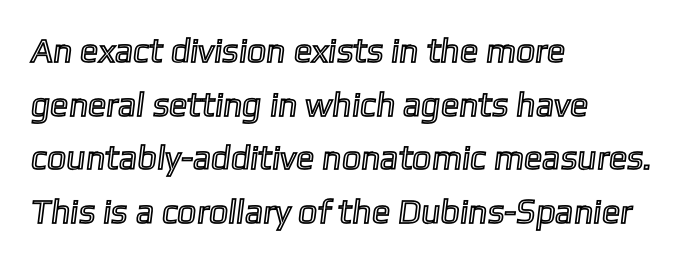
The image shows 34 px text type; set left-aligned, normal line spacing (1.58x), normal letter spacing, not underlined; a medium x-height.
